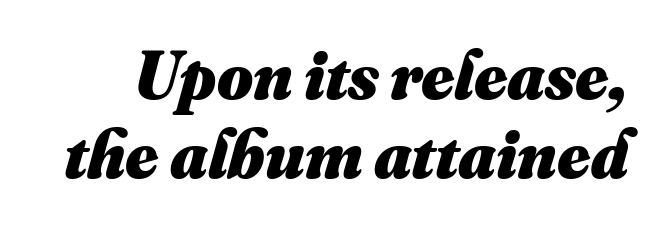
The image shows 69 px heavy type; set tight line spacing (1.14x), normal letter spacing, not underlined; medium stroke contrast and a small x-height.
